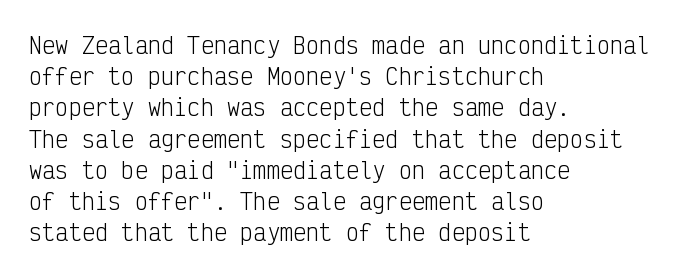
Every row of glyphs begins at an identical x-position on the left. The typesetting does not lean heavy: it is not bold. One glance says typical: line gaps are just what's usual. Underlining? Definitely not there.
